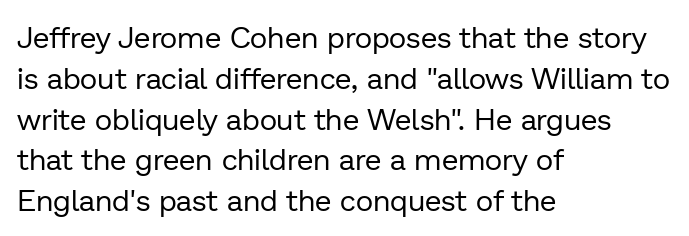
Characters remain perfectly vertical along every line. Stem width sits at or under what a default text font uses. Only glyphs here, with clear space below each row. The vertical gap from one line to the next is medium. Each letter keeps its own natural width here, so spacing adapts to shape.
